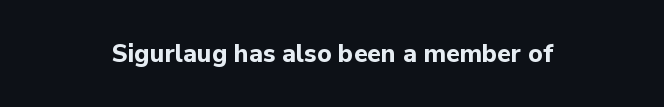
Q: Is the text bold? A: Yes.
Q: Is the text italic (slanted)? A: No, it is upright.
Q: Is the text underlined? A: No.
Q: How is the paragraph aligned? A: Centered.
Q: Is the spacing between letters normal or unusually wide? A: Normal.
